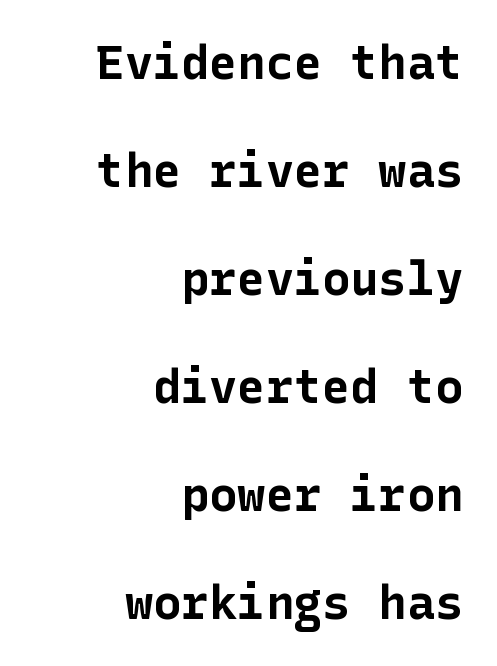
Q: Is the text bold? A: Yes.
Q: Is the text italic (slanted)? A: No, it is upright.
Q: Is the typeface a serif or a sans-serif typeface? A: Sans-serif.
Q: Is the text underlined? A: No.
Q: How is the paragraph aligned? A: Right-aligned.
Q: Is the spacing between letters normal or unusually wide? A: Normal.
Q: Is the spacing between lines tight, normal or loose? A: Loose.
Q: Width (condensed, normal, or wide)? A: Normal.
Q: Stroke contrast? A: Low.
Q: x-height? A: Medium.
